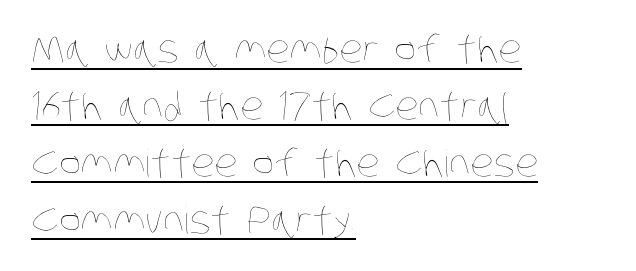
Q: Is the text bold? A: No.
Q: Is the text underlined? A: Yes.
Q: How is the paragraph aligned? A: Left-aligned.
Q: Is the spacing between letters normal or unusually wide? A: Normal.
Q: Is the spacing between lines tight, normal or loose? A: Normal.
Q: Width (condensed, normal, or wide)? A: Condensed.
Q: Stroke contrast? A: Low.
Q: x-height? A: Large.
Q: Monospaced? A: No.
